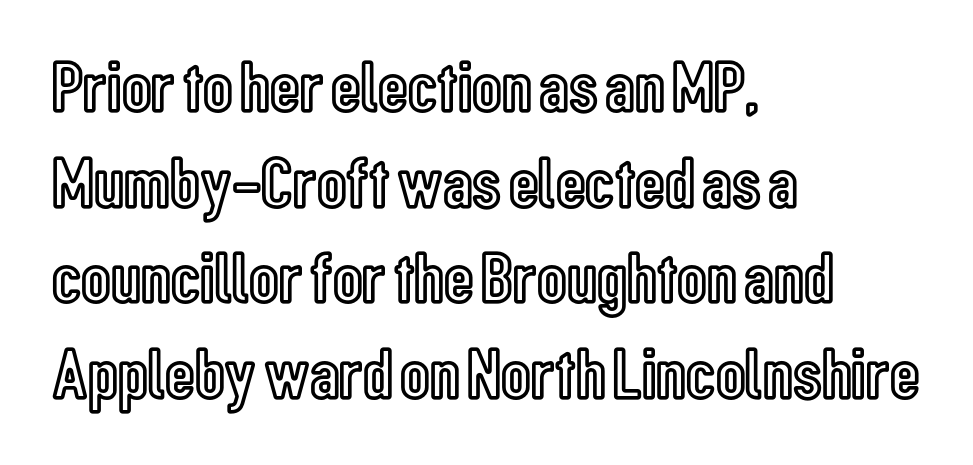
The compositor pushed each line to the left boundary. Evenly set lines give the paragraph a standard silhouette. The face used here is rendered with its standard letterfit. The gap between lines stays unmarked. The letters advance in unequal steps, a hallmark of proportional type. Style check: upright.
